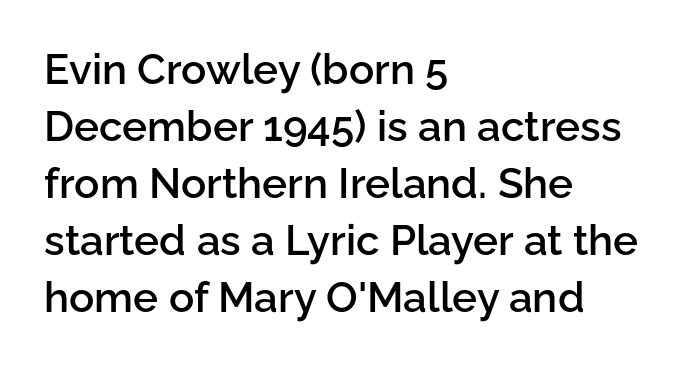
Q: Is the text bold? A: Semi-bold.
Q: Is the text italic (slanted)? A: No, it is upright.
Q: Is the typeface a serif or a sans-serif typeface? A: Sans-serif.
Q: Is the text underlined? A: No.
Q: How is the paragraph aligned? A: Left-aligned.
Q: Is the spacing between letters normal or unusually wide? A: Normal.
Q: Is the spacing between lines tight, normal or loose? A: Normal.
Q: Width (condensed, normal, or wide)? A: Normal.
Q: Stroke contrast? A: Low.
Q: x-height? A: Medium.
Q: Monospaced? A: No.
